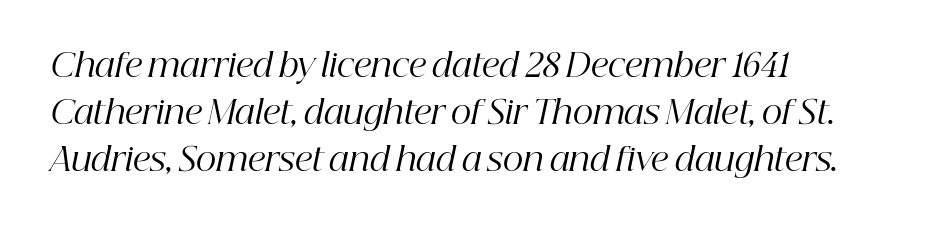
The image shows 32 px regular-weight serif type, italic (leaning right); set left-aligned, normal line spacing (1.47x), normal letter spacing, not underlined; high stroke contrast and a medium x-height.
